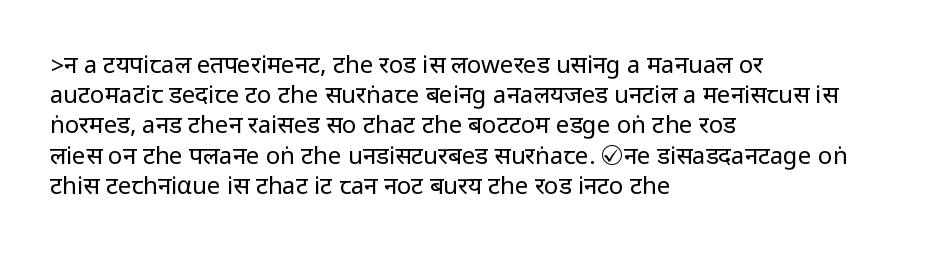
Q: Is the text bold? A: No.
Q: Is the text italic (slanted)? A: No, it is upright.
Q: Is the text underlined? A: No.
Q: How is the paragraph aligned? A: Left-aligned.
Q: Is the spacing between letters normal or unusually wide? A: Normal.
Q: Is the spacing between lines tight, normal or loose? A: Normal.
